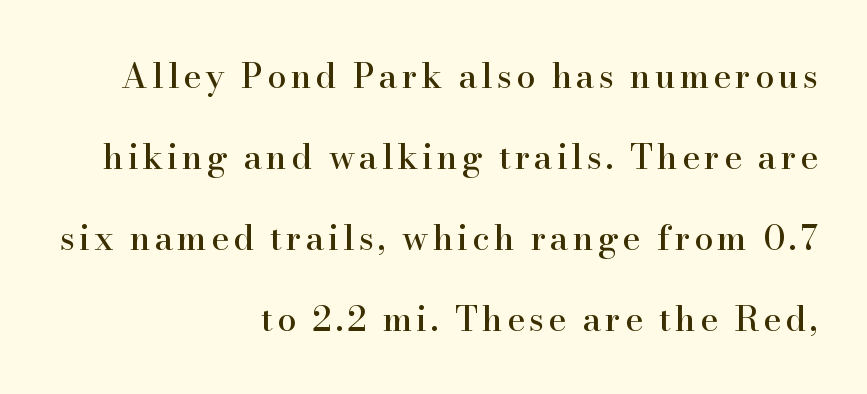
The rendering anchors every line to the right-hand side. This is the regular roman posture of the typeface. Spacing verdict: proportional, widths tailored to each character. Airy leading.
